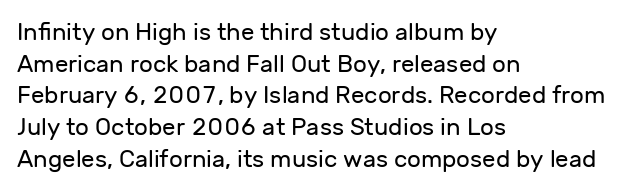
{"italic": "no", "bold": "no", "underline": "no", "align": "left", "line_spacing": "normal", "line_spacing_ratio": 1.32, "letter_spacing": "normal", "letter_spacing_em": 0.0, "glyph_px": 24}
